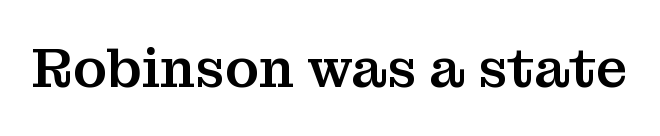
Q: Is the text italic (slanted)? A: No, it is upright.
Q: Is the typeface a serif or a sans-serif typeface? A: Serif.
Q: Is the text underlined? A: No.
Q: Is the spacing between letters normal or unusually wide? A: Normal.
Q: Width (condensed, normal, or wide)? A: Normal.
Q: Stroke contrast? A: Medium.
Q: x-height? A: Medium.
Q: Monospaced? A: No.
